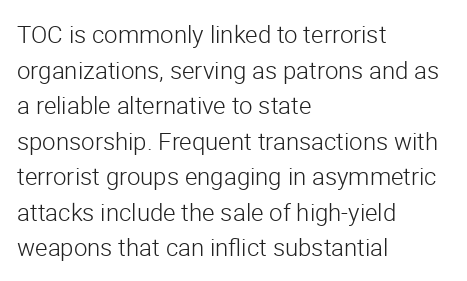
{"italic": "no", "bold": "no", "underline": "no", "align": "left", "line_spacing": "normal", "line_spacing_ratio": 1.48, "letter_spacing": "normal", "letter_spacing_em": 0.0, "glyph_px": 24}
